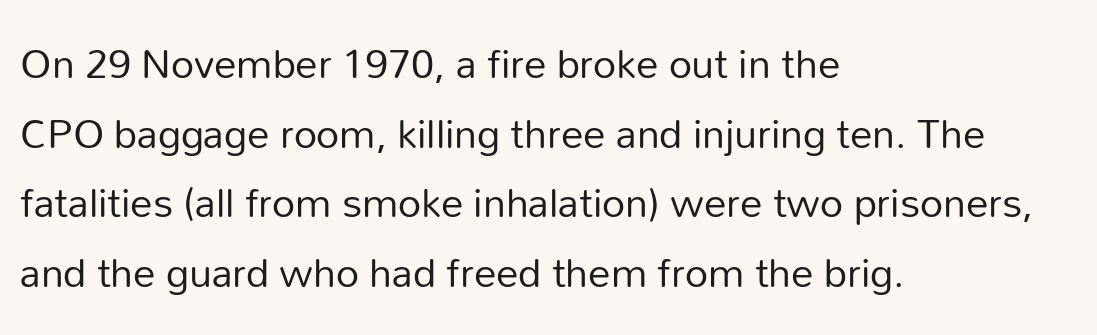
{"serif": "no", "italic": "no", "bold": "no", "weight": "regular", "width": "normal", "stroke_contrast": "low", "x_height": "medium", "monospaced": "no", "underline": "no", "align": "left", "line_spacing": "normal", "line_spacing_ratio": 1.55, "letter_spacing": "normal", "letter_spacing_em": 0.0, "glyph_px": 45}
